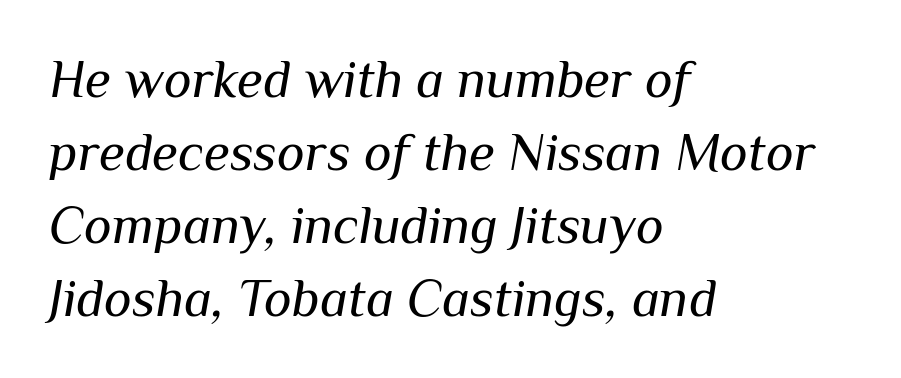
Q: Is the text bold? A: No.
Q: Is the text italic (slanted)? A: Yes, it leans right by about 10 degrees.
Q: Is the text underlined? A: No.
Q: How is the paragraph aligned? A: Left-aligned.
Q: Is the spacing between letters normal or unusually wide? A: Normal.
Q: Is the spacing between lines tight, normal or loose? A: Normal.
Q: Width (condensed, normal, or wide)? A: Normal.
Q: Stroke contrast? A: Medium.
Q: x-height? A: Medium.
Q: Monospaced? A: No.
